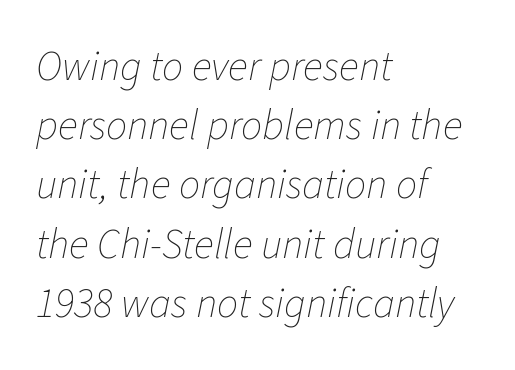
This is not heavy type; no bold has been used. Reading down the column, the eye jumps a familiar distance to each next line. Compared with typical body copy, the letter spacing here is the same. This sample has the flowing, uneven cadence of proportional lettering. Descenders hang freely into open space.
